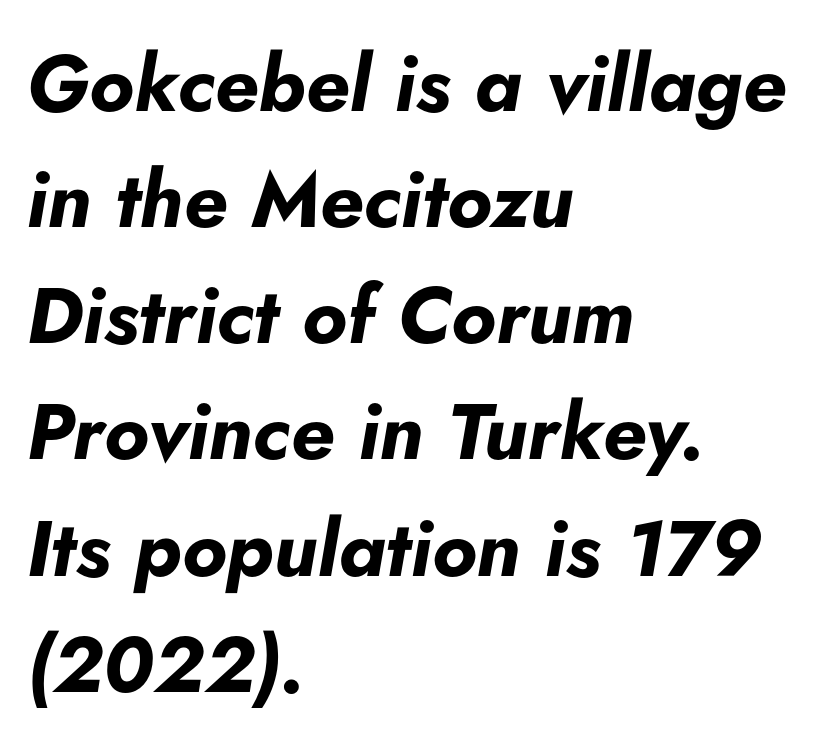
Vertical spacing — default. A typesetter would call this zero additional tracking. These lines are rendered in a variable-pitch font. The glyphs look as if they've been sheared to an angle. A dark, heavy texture on the line: the type is bold.
